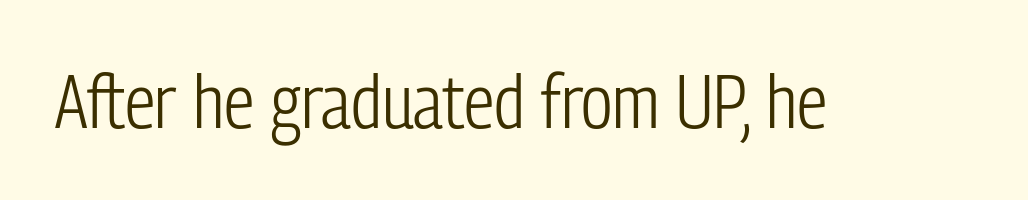
{"serif": "no", "italic": "no", "bold": "no", "weight": "light", "width": "condensed", "stroke_contrast": "low", "x_height": "medium", "monospaced": "no", "underline": "no", "letter_spacing": "normal", "letter_spacing_em": 0.0, "glyph_px": 76}
